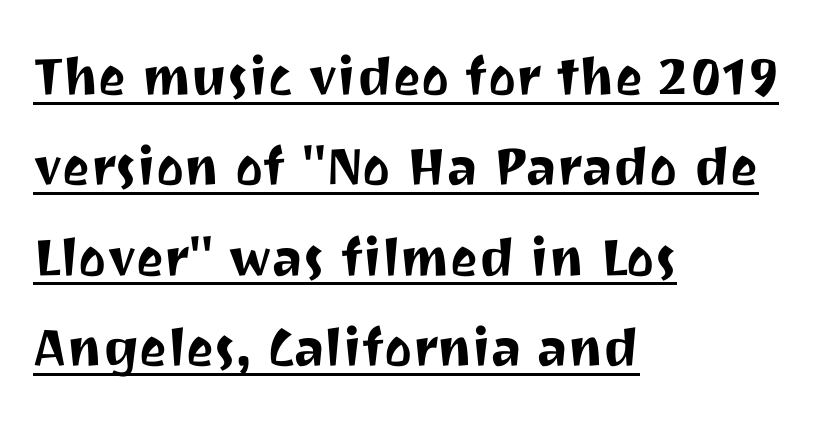
Q: Is the text italic (slanted)? A: No, it is upright.
Q: Is the typeface a serif or a sans-serif typeface? A: Sans-serif.
Q: Is the text underlined? A: Yes.
Q: How is the paragraph aligned? A: Left-aligned.
Q: Is the spacing between letters normal or unusually wide? A: Normal.
Q: Is the spacing between lines tight, normal or loose? A: Normal.
Q: Width (condensed, normal, or wide)? A: Normal.
Q: Stroke contrast? A: Medium.
Q: x-height? A: Medium.
Q: Monospaced? A: No.
